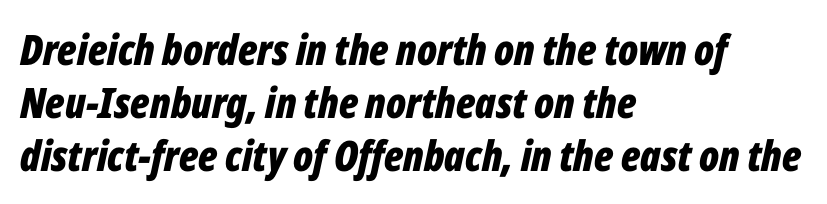
{"italic": "yes", "lean": "right", "slant_degrees": 12, "bold": "yes", "weight": "bold", "width": "condensed", "stroke_contrast": "low", "x_height": "medium", "monospaced": "no", "underline": "no", "align": "left", "line_spacing": "normal", "line_spacing_ratio": 1.26, "letter_spacing": "normal", "letter_spacing_em": 0.0, "glyph_px": 42}
